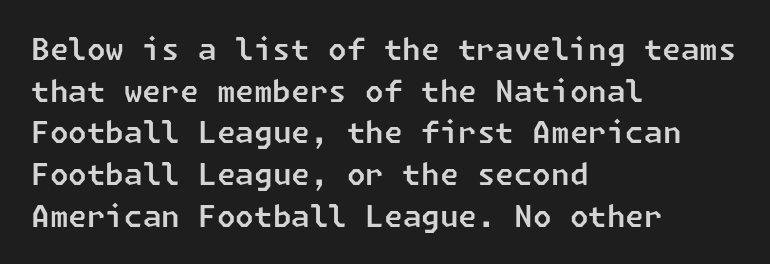
The image shows 30 px sans-serif type; set left-aligned, normal line spacing (1.39x), normal letter spacing, not underlined; low stroke contrast and a medium x-height.
